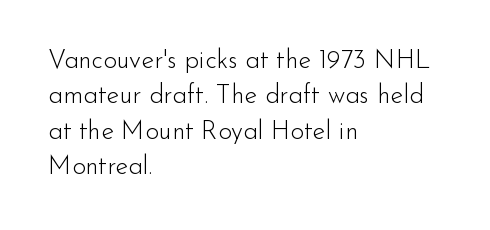
{"italic": "no", "bold": "no", "underline": "no", "align": "left", "line_spacing": "normal", "line_spacing_ratio": 1.36, "letter_spacing": "normal", "letter_spacing_em": 0.0, "glyph_px": 26}
